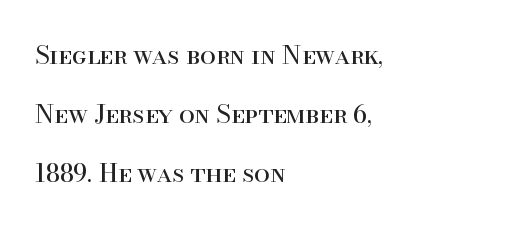
Is there any slant? The stems are plumb. Words float on clear page, feet unadorned. The font sits on the lighter half of the weight spectrum, regular included. Teacher's note: observe the even left margin — that is flush-left alignment.
